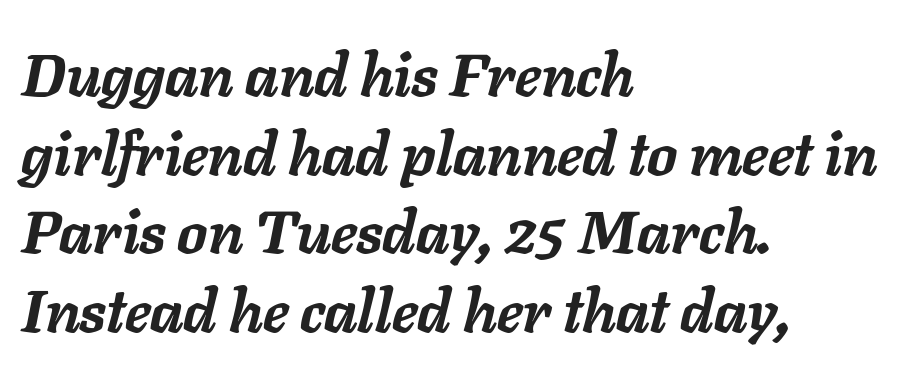
Q: Is the text bold? A: Yes.
Q: Is the text italic (slanted)? A: Yes, it leans right by about 11 degrees.
Q: Is the text underlined? A: No.
Q: How is the paragraph aligned? A: Left-aligned.
Q: Is the spacing between letters normal or unusually wide? A: Normal.
Q: Is the spacing between lines tight, normal or loose? A: Normal.
Q: Width (condensed, normal, or wide)? A: Normal.
Q: Stroke contrast? A: Low.
Q: x-height? A: Medium.
Q: Monospaced? A: No.
